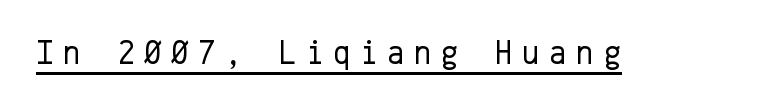
The image shows 34 px regular-weight sans-serif type, upright, monospaced; set unusually wide letter spacing (+0.27 em), underlined; low stroke contrast and a medium x-height.
